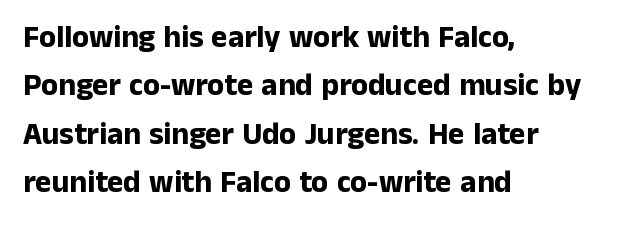
Q: Is the text bold? A: Yes.
Q: Is the text italic (slanted)? A: No, it is upright.
Q: Is the typeface a serif or a sans-serif typeface? A: Sans-serif.
Q: Is the text underlined? A: No.
Q: How is the paragraph aligned? A: Left-aligned.
Q: Is the spacing between letters normal or unusually wide? A: Normal.
Q: Is the spacing between lines tight, normal or loose? A: Normal.
Q: Width (condensed, normal, or wide)? A: Normal.
Q: Stroke contrast? A: Low.
Q: x-height? A: Medium.
Q: Monospaced? A: No.
